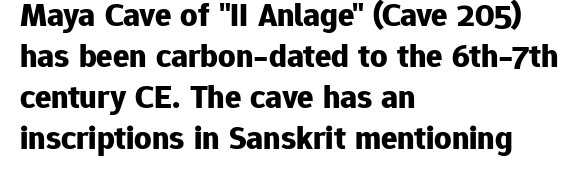
Q: Is the text bold? A: Yes.
Q: Is the text italic (slanted)? A: No, it is upright.
Q: Is the typeface a serif or a sans-serif typeface? A: Sans-serif.
Q: Is the text underlined? A: No.
Q: How is the paragraph aligned? A: Left-aligned.
Q: Is the spacing between letters normal or unusually wide? A: Normal.
Q: Width (condensed, normal, or wide)? A: Normal.
Q: Stroke contrast? A: Low.
Q: x-height? A: Medium.
Q: Monospaced? A: No.
